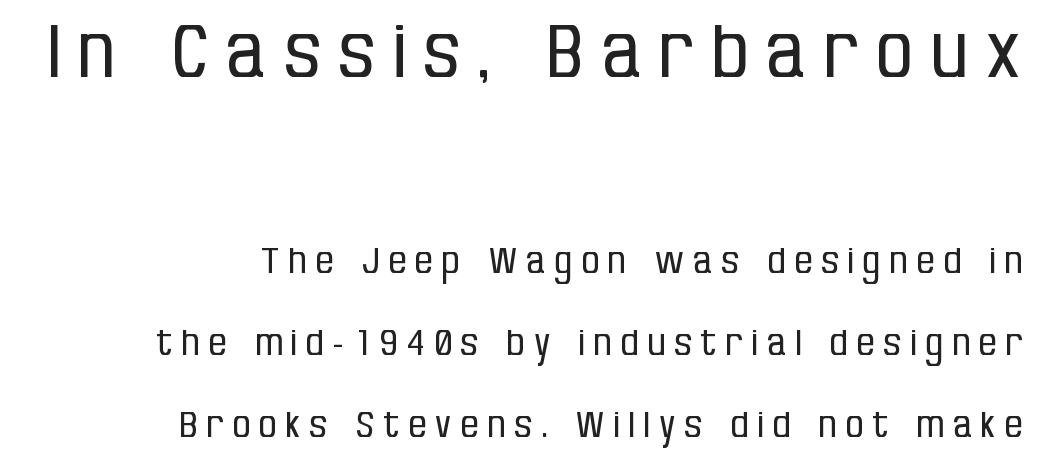
Q: Is the text bold? A: No.
Q: Is the text italic (slanted)? A: No, it is upright.
Q: Is the typeface a serif or a sans-serif typeface? A: Sans-serif.
Q: Is the text underlined? A: No.
Q: How is the paragraph aligned? A: Right-aligned.
Q: Is the spacing between letters normal or unusually wide? A: Unusually wide.
Q: Is the spacing between lines tight, normal or loose? A: Loose.
Q: Which block of text is set in a larger size, the first (top) or the second (bottom)? A: The first (top) one.
Q: Width (condensed, normal, or wide)? A: Condensed.
Q: Stroke contrast? A: Low.
Q: x-height? A: Large.
Q: Monospaced? A: No.
